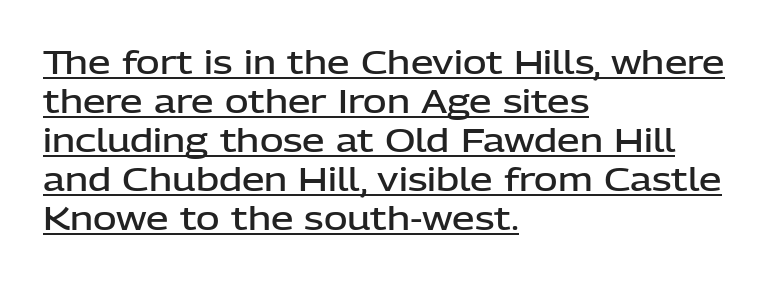
Q: Is the text bold? A: Semi-bold.
Q: Is the text italic (slanted)? A: No, it is upright.
Q: Is the typeface a serif or a sans-serif typeface? A: Sans-serif.
Q: Is the text underlined? A: Yes.
Q: How is the paragraph aligned? A: Left-aligned.
Q: Is the spacing between letters normal or unusually wide? A: Normal.
Q: Width (condensed, normal, or wide)? A: Normal.
Q: Stroke contrast? A: Low.
Q: x-height? A: Medium.
Q: Monospaced? A: No.
